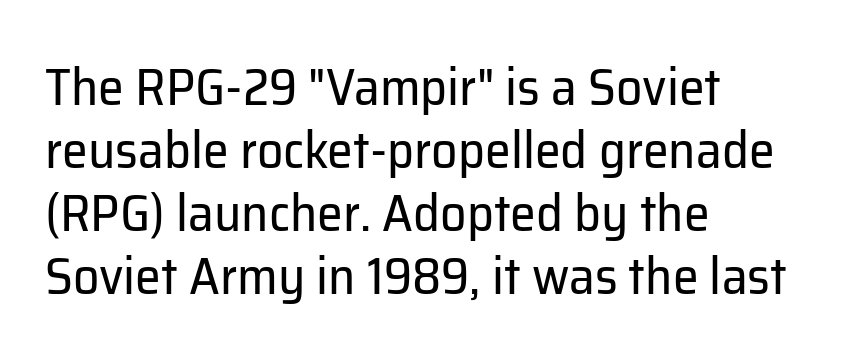
The string is rendered with underlining switched off. It's the straight-up-and-down kind of type. The letters advance in unequal steps, a hallmark of proportional type. Where is the straight margin? On the left. The passage shown is typeset with a sans-serif family. The tracking reads as untouched default to a designer's eye.
